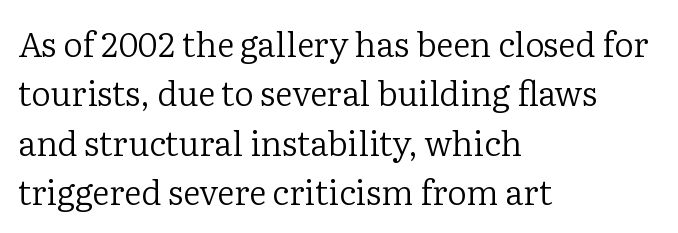
Here the glyphs are tracked normally, forming tight word shapes. This sample has the flowing, uneven cadence of proportional lettering. The paragraph has a hard left edge and a soft right edge. You can tell it's not italic because the verticals are truly vertical.
